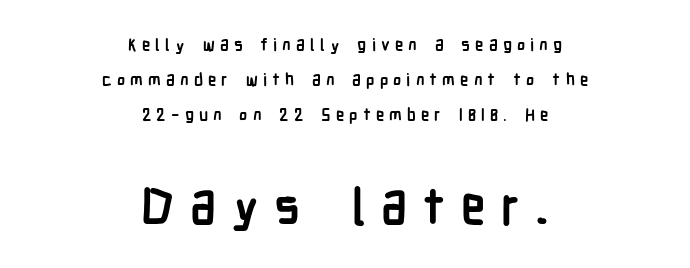
The image shows 50 px semibold, condensed sans-serif type, upright; set centered, loose line spacing (2.07x), unusually wide letter spacing (+0.3 em), not underlined; the second (bottom) block is 2.94x larger; low stroke contrast and a medium x-height.
